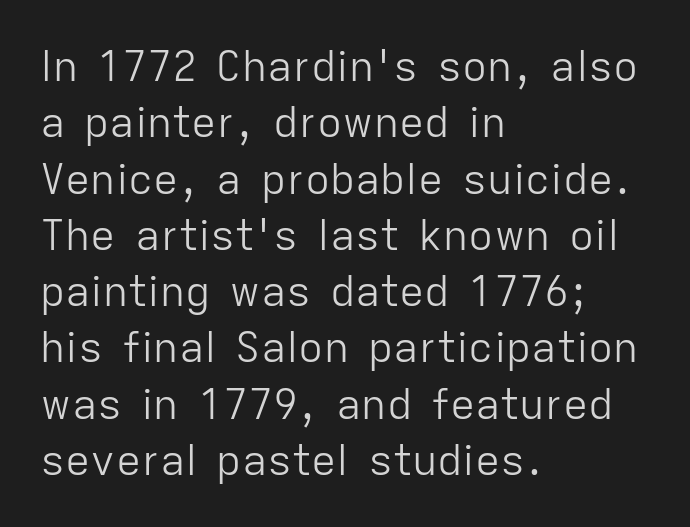
{"serif": "no", "italic": "no", "bold": "no", "weight": "light", "width": "normal", "stroke_contrast": "low", "x_height": "medium", "monospaced": "no", "underline": "no", "align": "left", "line_spacing": "normal", "line_spacing_ratio": 1.34, "letter_spacing": "normal", "letter_spacing_em": 0.0, "glyph_px": 42}
